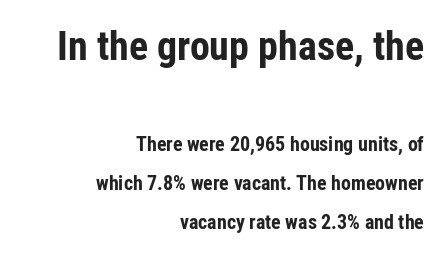
Q: Is the text bold? A: Yes.
Q: Is the text italic (slanted)? A: No, it is upright.
Q: Is the typeface a serif or a sans-serif typeface? A: Sans-serif.
Q: Is the text underlined? A: No.
Q: How is the paragraph aligned? A: Right-aligned.
Q: Is the spacing between letters normal or unusually wide? A: Normal.
Q: Is the spacing between lines tight, normal or loose? A: Loose.
Q: Which block of text is set in a larger size, the first (top) or the second (bottom)? A: The first (top) one.
Q: Width (condensed, normal, or wide)? A: Condensed.
Q: Stroke contrast? A: Low.
Q: x-height? A: Medium.
Q: Monospaced? A: No.
